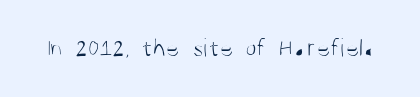
The image shows 26 px text type, upright; set normal letter spacing, not underlined.
